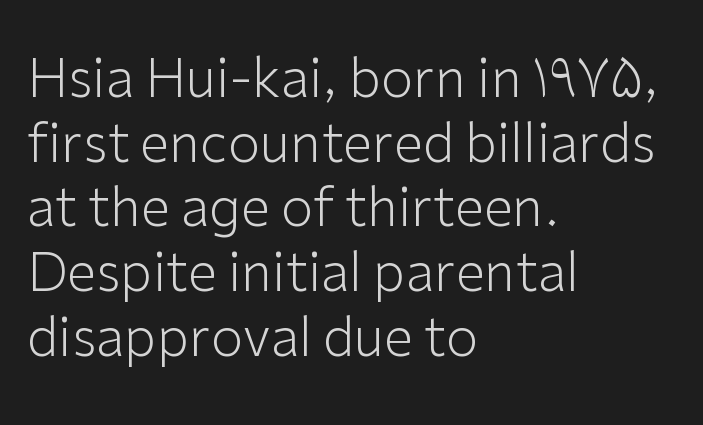
{"serif": "no", "italic": "no", "bold": "no", "weight": "light", "width": "normal", "stroke_contrast": "low", "x_height": "medium", "monospaced": "no", "underline": "no", "align": "left", "line_spacing_ratio": 1.22, "letter_spacing": "normal", "letter_spacing_em": 0.0, "glyph_px": 53}
